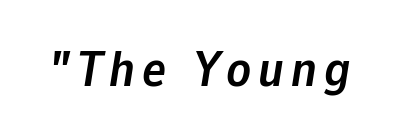
Q: Is the text bold? A: Yes.
Q: Is the text italic (slanted)? A: Yes, it leans right by about 9 degrees.
Q: Is the text underlined? A: No.
Q: Width (condensed, normal, or wide)? A: Normal.
Q: Stroke contrast? A: Low.
Q: x-height? A: Medium.
Q: Monospaced? A: No.
